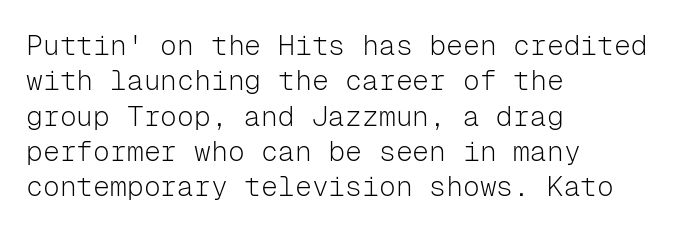
Q: Is the text bold? A: No.
Q: Is the text italic (slanted)? A: No, it is upright.
Q: Is the typeface a serif or a sans-serif typeface? A: Sans-serif.
Q: Is the text underlined? A: No.
Q: How is the paragraph aligned? A: Left-aligned.
Q: Is the spacing between letters normal or unusually wide? A: Normal.
Q: Is the spacing between lines tight, normal or loose? A: Normal.
Q: Width (condensed, normal, or wide)? A: Normal.
Q: Stroke contrast? A: Low.
Q: x-height? A: Medium.
Q: Monospaced? A: Yes.
